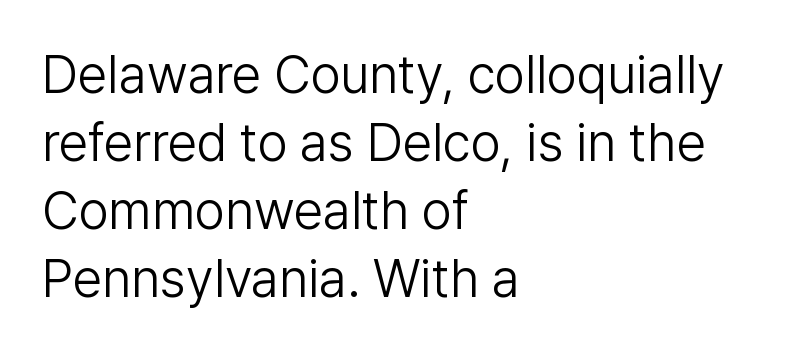
{"serif": "no", "italic": "no", "bold": "no", "weight": "light", "width": "normal", "stroke_contrast": "low", "x_height": "medium", "monospaced": "no", "underline": "no", "align": "left", "line_spacing": "normal", "line_spacing_ratio": 1.28, "letter_spacing": "normal", "letter_spacing_em": 0.0, "glyph_px": 53}
